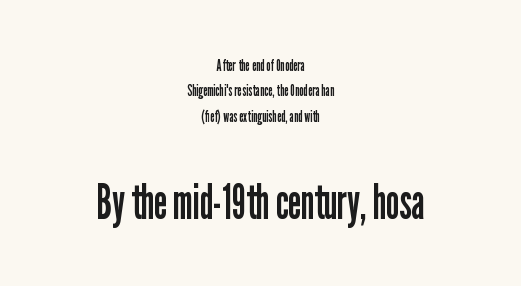
The lettering holds an erect, upright posture throughout. Stems here are at most as thick as an everyday book face. Alignment: centered. A typesetter would call this proportional, since set widths differ per character.
